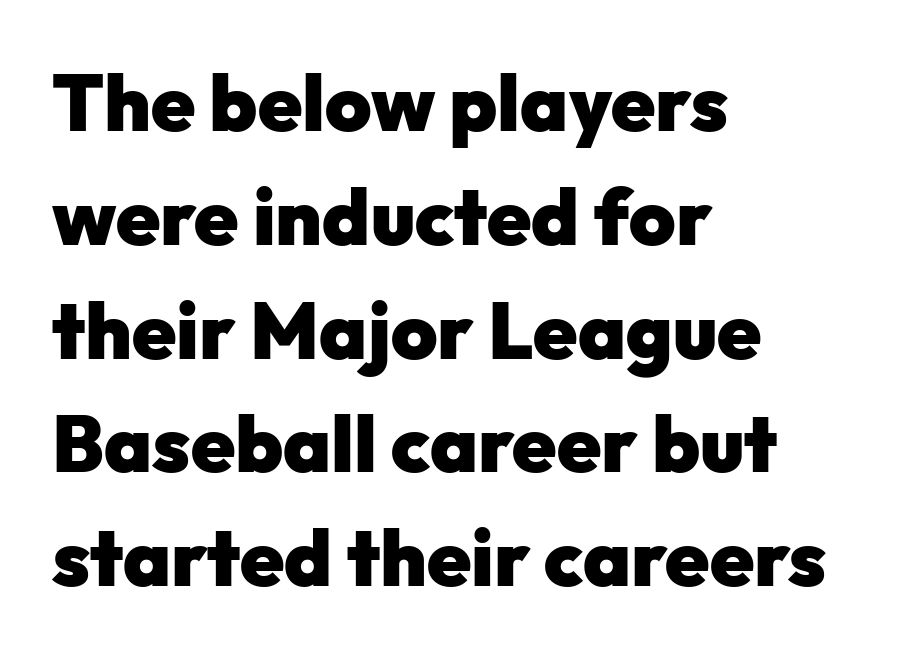
Q: Is the text bold? A: Yes.
Q: Is the text italic (slanted)? A: No, it is upright.
Q: Is the typeface a serif or a sans-serif typeface? A: Sans-serif.
Q: Is the text underlined? A: No.
Q: How is the paragraph aligned? A: Left-aligned.
Q: Is the spacing between letters normal or unusually wide? A: Normal.
Q: Is the spacing between lines tight, normal or loose? A: Normal.
Q: Width (condensed, normal, or wide)? A: Normal.
Q: Stroke contrast? A: Low.
Q: x-height? A: Medium.
Q: Monospaced? A: No.
